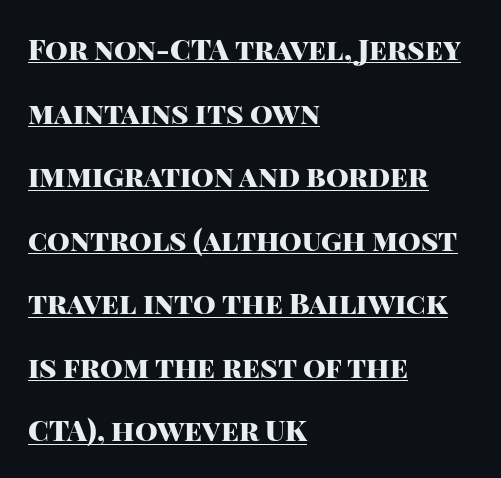
You could fit nearly another row in the gap between these rows. Varying glyph widths throughout — classic text-font behaviour. You can see a thin bar hugging the bottom of the glyphs. All the whitespace from short lines collects on the right.
